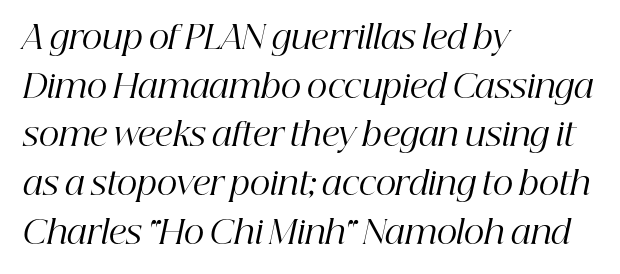
The foot of each line stays bare and open. Whoever set this chose a conventional vertical rhythm. This sample uses an oblique cut, with every glyph tilted off the vertical. Nothing unusual about the tracking: characters are spaced as the font intends. In CSS terms this would be text-align: left.
